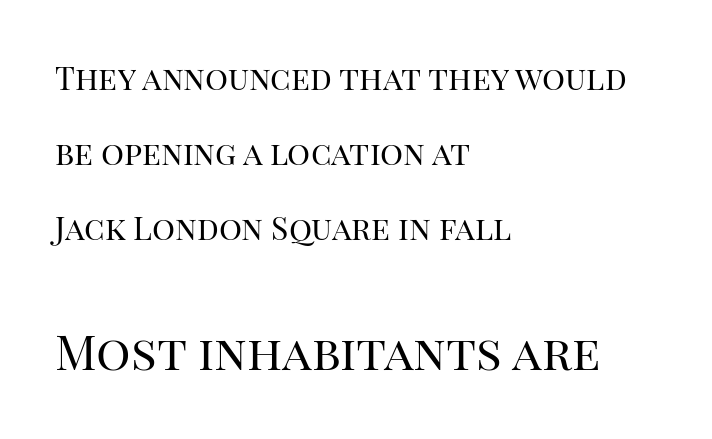
Q: Is the text bold? A: No.
Q: Is the text italic (slanted)? A: No, it is upright.
Q: Is the typeface a serif or a sans-serif typeface? A: Serif.
Q: Is the text underlined? A: No.
Q: How is the paragraph aligned? A: Left-aligned.
Q: Is the spacing between letters normal or unusually wide? A: Normal.
Q: Is the spacing between lines tight, normal or loose? A: Loose.
Q: Which block of text is set in a larger size, the first (top) or the second (bottom)? A: The second (bottom) one.
Q: Width (condensed, normal, or wide)? A: Normal.
Q: Stroke contrast? A: High.
Q: x-height? A: Large.
Q: Monospaced? A: No.
